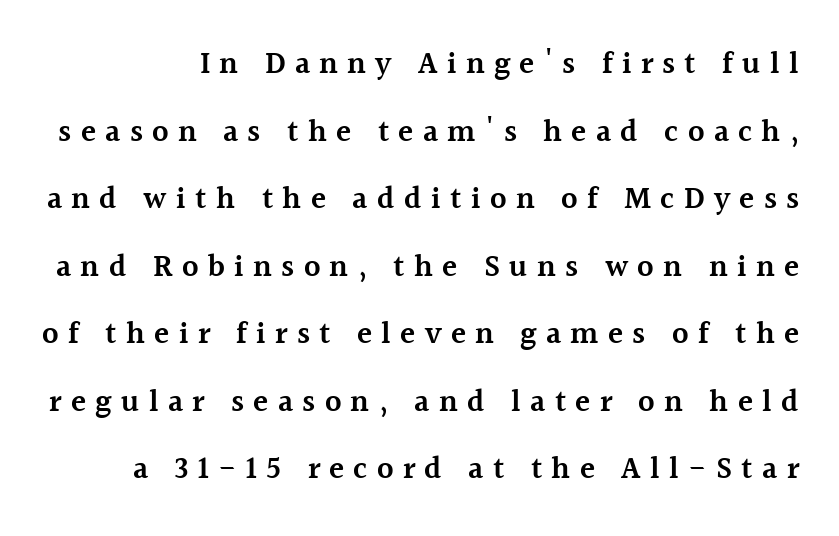
The image shows 31 px semibold serif type, upright; set loose line spacing (2.18x), unusually wide letter spacing (+0.3 em), not underlined; a medium x-height.
